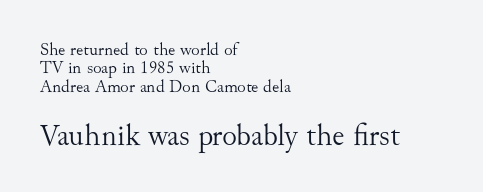
Letters have the restrained weight of plain body copy at most. Varying glyph widths throughout — classic text-font behaviour. The space between consecutive lines is stingy. Words appear dense and cohesive because spacing is normal. When letters stand straight like this, we call the style roman or upright.
